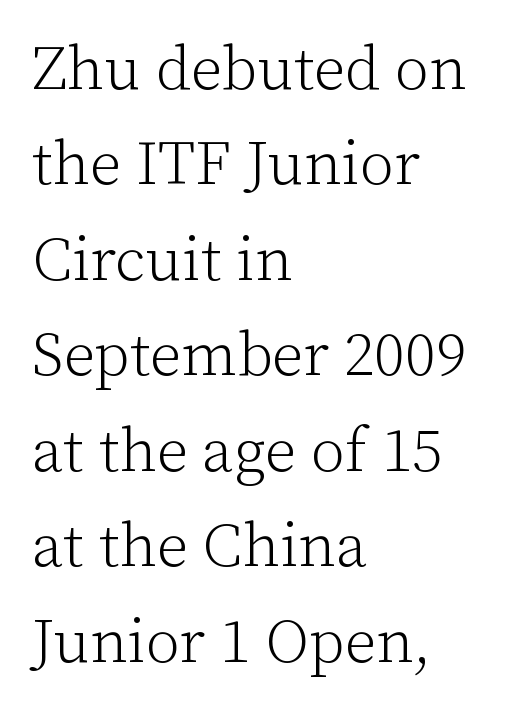
Caption: standard tracking, unaltered. Do the characters align in a grid? No, the font is proportional. Clear beneath every line of the passage. Evenly set lines give the paragraph a standard silhouette.
